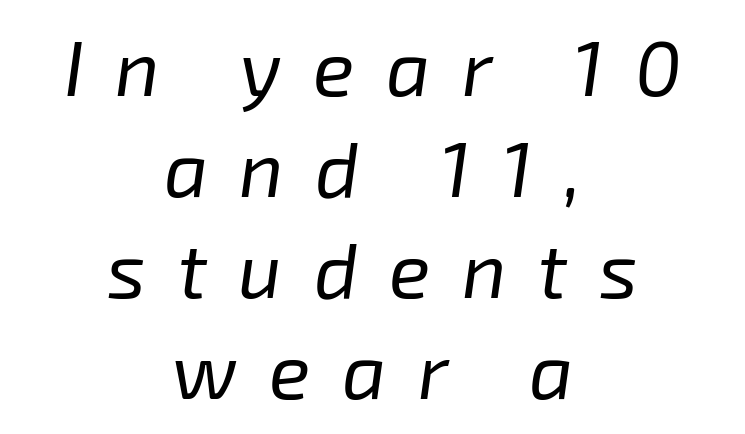
{"italic": "yes", "lean": "right", "slant_degrees": 8, "bold": "no", "weight": "regular", "width": "normal", "stroke_contrast": "low", "x_height": "medium", "monospaced": "no", "underline": "no", "align": "center", "line_spacing": "normal", "line_spacing_ratio": 1.31, "letter_spacing": "wide", "letter_spacing_em": 0.41, "glyph_px": 77}
